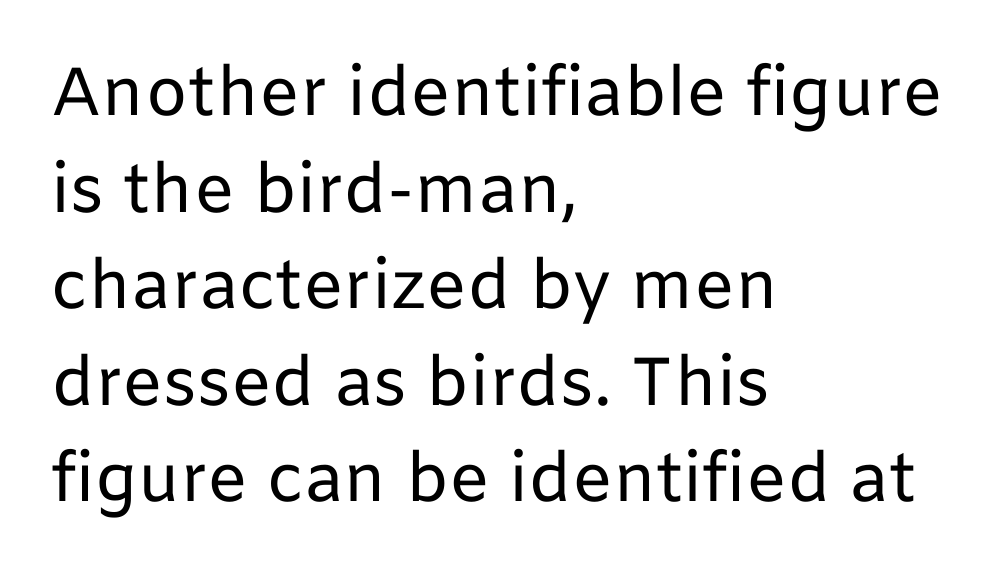
Q: Is the text bold? A: No.
Q: Is the text italic (slanted)? A: No, it is upright.
Q: Is the typeface a serif or a sans-serif typeface? A: Sans-serif.
Q: Is the text underlined? A: No.
Q: How is the paragraph aligned? A: Left-aligned.
Q: Is the spacing between letters normal or unusually wide? A: Normal.
Q: Is the spacing between lines tight, normal or loose? A: Normal.
Q: Width (condensed, normal, or wide)? A: Normal.
Q: Stroke contrast? A: Low.
Q: x-height? A: Medium.
Q: Monospaced? A: No.
